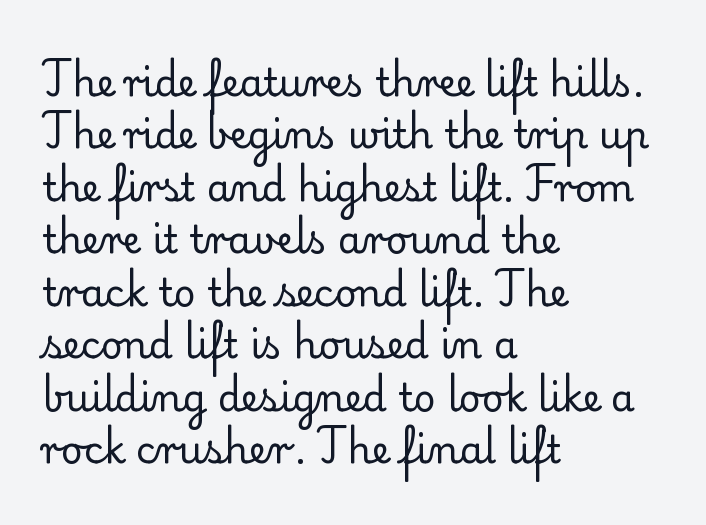
The image shows 38 px regular-weight serif type, upright; set left-aligned, normal line spacing (1.38x), normal letter spacing, not underlined; low stroke contrast and a small x-height.
